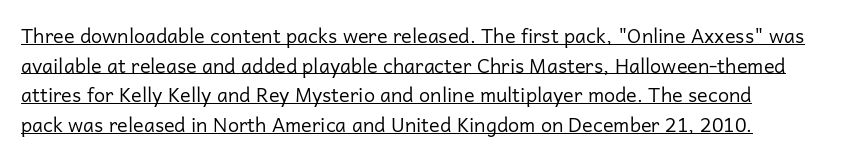
Q: Is the text bold? A: No.
Q: Is the text italic (slanted)? A: No, it is upright.
Q: Is the text underlined? A: Yes.
Q: Is the spacing between letters normal or unusually wide? A: Normal.
Q: Is the spacing between lines tight, normal or loose? A: Normal.
